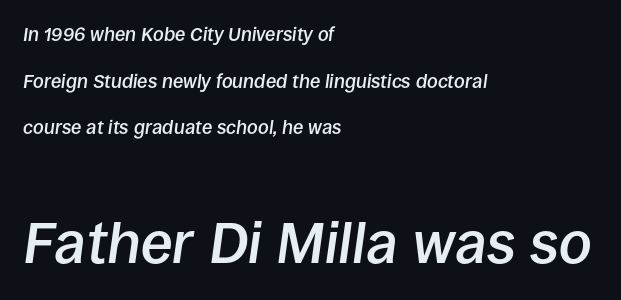
{"italic": "yes", "lean": "right", "slant_degrees": 8, "bold": "semi", "weight": "semibold", "width": "normal", "stroke_contrast": "low", "x_height": "large", "monospaced": "no", "underline": "no", "align": "left", "line_spacing": "loose", "line_spacing_ratio": 2.46, "letter_spacing": "normal", "letter_spacing_em": 0.0, "larger_block": "second", "size_ratio": 3.05, "glyph_px": 58}
